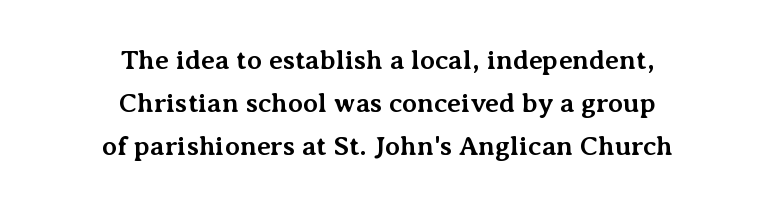
{"italic": "no", "bold": "yes", "underline": "no", "align": "center", "line_spacing": "normal", "line_spacing_ratio": 1.6, "letter_spacing": "normal", "letter_spacing_em": 0.0, "glyph_px": 27}
